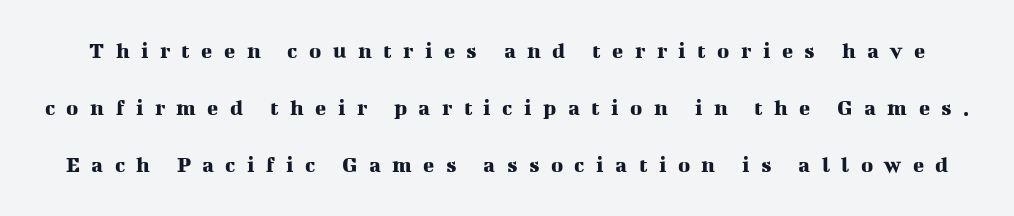
Q: Is the text italic (slanted)? A: No, it is upright.
Q: Is the text underlined? A: No.
Q: Is the spacing between letters normal or unusually wide? A: Unusually wide.
Q: Is the spacing between lines tight, normal or loose? A: Loose.
